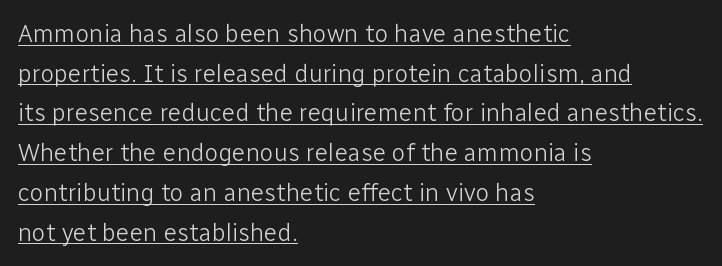
{"italic": "no", "bold": "no", "underline": "yes", "align": "left", "line_spacing": "normal", "line_spacing_ratio": 1.59, "letter_spacing": "normal", "letter_spacing_em": 0.0, "glyph_px": 25}
